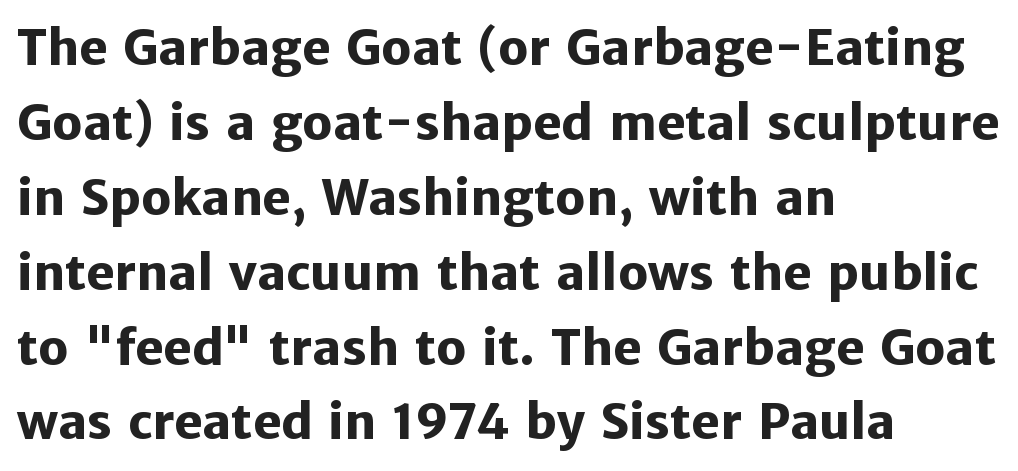
Q: Is the text bold? A: Yes.
Q: Is the text italic (slanted)? A: No, it is upright.
Q: Is the typeface a serif or a sans-serif typeface? A: Sans-serif.
Q: Is the text underlined? A: No.
Q: How is the paragraph aligned? A: Left-aligned.
Q: Is the spacing between letters normal or unusually wide? A: Normal.
Q: Is the spacing between lines tight, normal or loose? A: Normal.
Q: Width (condensed, normal, or wide)? A: Normal.
Q: Stroke contrast? A: Low.
Q: x-height? A: Medium.
Q: Monospaced? A: No.
